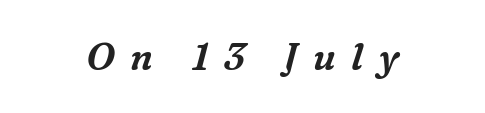
Descenders hang freely into open space. Does extra space separate the letters? Yes, quite a lot of it. Casual observation: everything's sitting right in the middle. The font's italic variant was chosen for this text.
